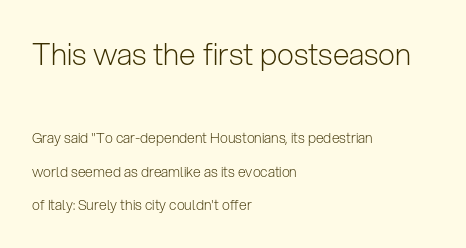
{"serif": "no", "italic": "no", "bold": "no", "weight": "light", "width": "normal", "stroke_contrast": "low", "x_height": "medium", "monospaced": "no", "underline": "no", "align": "left", "line_spacing": "loose", "line_spacing_ratio": 2.38, "letter_spacing": "normal", "letter_spacing_em": 0.0, "larger_block": "first", "size_ratio": 2.14, "glyph_px": 30}
